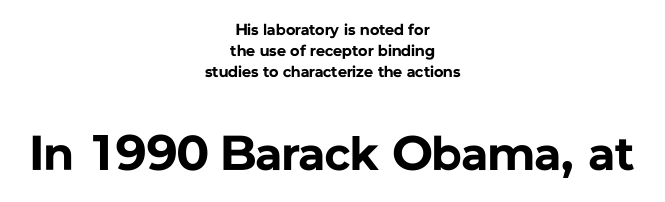
The image shows 49 px bold sans-serif type, upright; set centered, normal line spacing (1.32x), normal letter spacing, not underlined; the second (bottom) block is 3.06x larger; low stroke contrast and a medium x-height.
